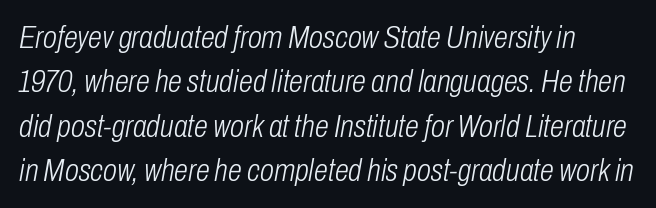
The leading is moderate, giving the passage an even texture. The typeface has the unassuming heft of standard copy or less. Each letter keeps its own natural width here, so spacing adapts to shape. Tracking value appears to be zero — textbook default spacing.
